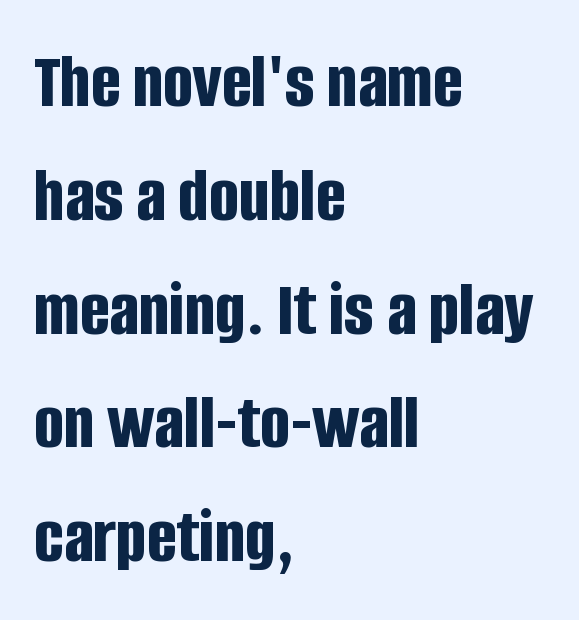
{"serif": "no", "italic": "no", "bold": "yes", "weight": "bold", "width": "condensed", "stroke_contrast": "low", "x_height": "large", "monospaced": "no", "underline": "no", "align": "left", "line_spacing": "normal", "line_spacing_ratio": 1.44, "letter_spacing": "normal", "letter_spacing_em": 0.0, "glyph_px": 79}
